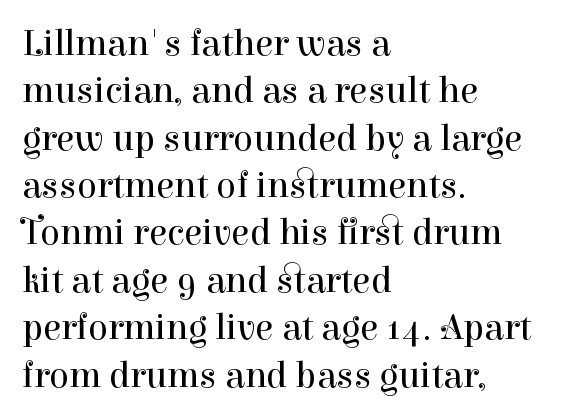
The image shows 37 px regular-weight serif type, upright; set left-aligned, normal line spacing (1.28x), normal letter spacing, not underlined; high stroke contrast and a medium x-height.
